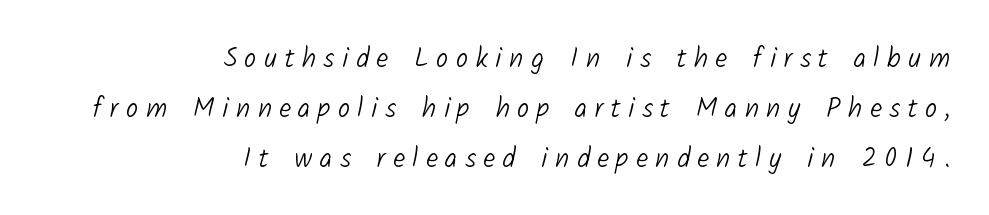
Each word looks stretched out because of the extra space between its letters. Stems and bowls with no extra thickness — not bold. The passage shown is not underscored anywhere. Horizontally, the lines are justified to the trailing edge only.
